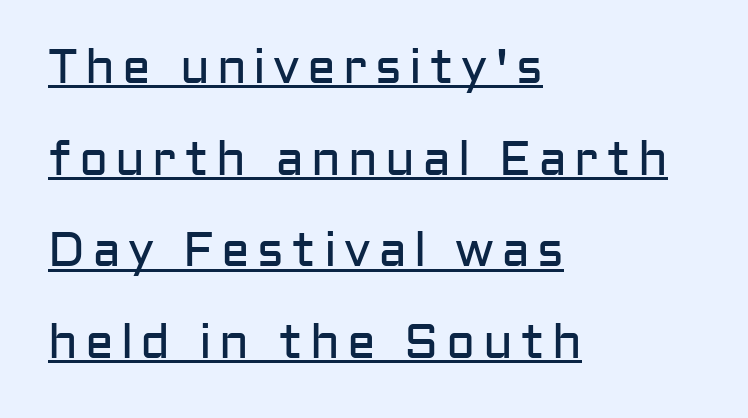
{"serif": "no", "italic": "no", "bold": "no", "weight": "regular", "width": "normal", "stroke_contrast": "low", "x_height": "medium", "monospaced": "no", "underline": "yes", "align": "left", "line_spacing": "loose", "line_spacing_ratio": 1.91, "glyph_px": 48}
